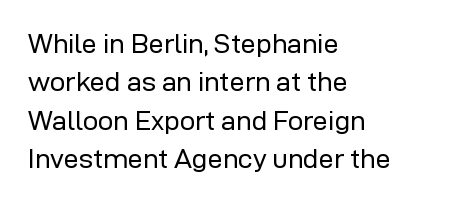
The image shows 27 px text type, upright; set left-aligned, normal line spacing (1.42x), normal letter spacing, not underlined.
